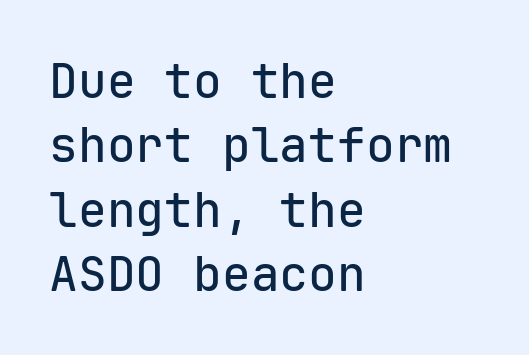
Q: Is the text italic (slanted)? A: No, it is upright.
Q: Is the typeface a serif or a sans-serif typeface? A: Sans-serif.
Q: Is the text underlined? A: No.
Q: How is the paragraph aligned? A: Left-aligned.
Q: Is the spacing between letters normal or unusually wide? A: Normal.
Q: Is the spacing between lines tight, normal or loose? A: Normal.
Q: Width (condensed, normal, or wide)? A: Normal.
Q: Stroke contrast? A: Low.
Q: x-height? A: Medium.
Q: Monospaced? A: Yes.
